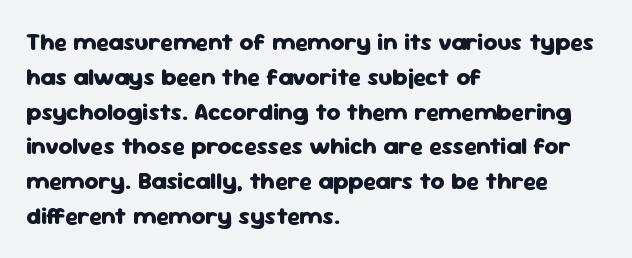
Q: Is the text bold? A: Yes.
Q: Is the text italic (slanted)? A: No, it is upright.
Q: Is the text underlined? A: No.
Q: How is the paragraph aligned? A: Left-aligned.
Q: Is the spacing between letters normal or unusually wide? A: Normal.
Q: Is the spacing between lines tight, normal or loose? A: Normal.
